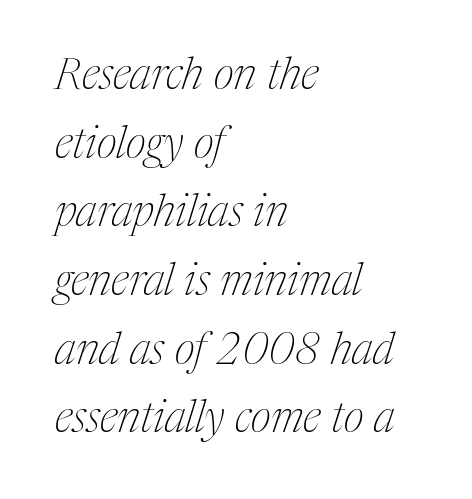
Q: Is the text bold? A: No.
Q: Is the text italic (slanted)? A: Yes, it leans right by about 17 degrees.
Q: Is the typeface a serif or a sans-serif typeface? A: Serif.
Q: Is the text underlined? A: No.
Q: How is the paragraph aligned? A: Left-aligned.
Q: Is the spacing between letters normal or unusually wide? A: Normal.
Q: Is the spacing between lines tight, normal or loose? A: Normal.
Q: Width (condensed, normal, or wide)? A: Condensed.
Q: Stroke contrast? A: Medium.
Q: x-height? A: Medium.
Q: Monospaced? A: No.
